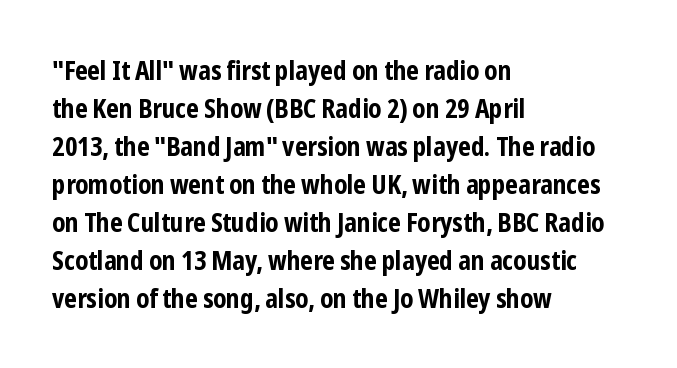
Horizontal alignment here is leftward, the default for most running prose. Nothing unusual about the tracking: characters are spaced as the font intends. Students, observe: this is what conventionally led text looks like. Does the lettering tilt? It doesn't — this is upright.
